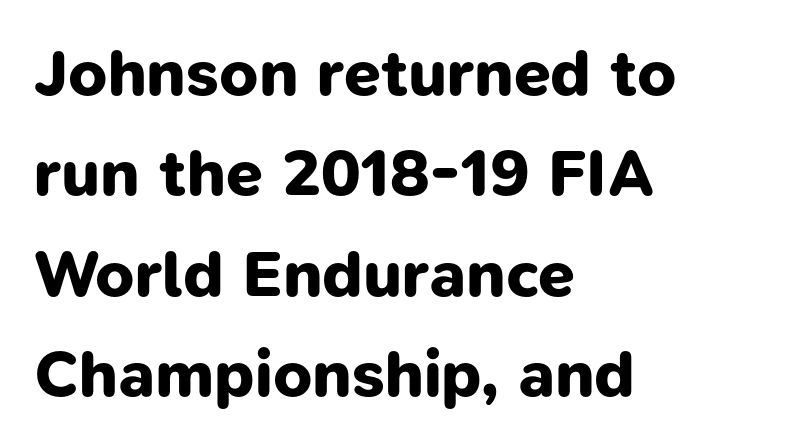
{"serif": "no", "bold": "yes", "weight": "bold", "width": "normal", "stroke_contrast": "low", "x_height": "medium", "monospaced": "no", "underline": "no", "align": "left", "line_spacing": "normal", "line_spacing_ratio": 1.52, "letter_spacing": "normal", "letter_spacing_em": 0.0, "glyph_px": 66}
